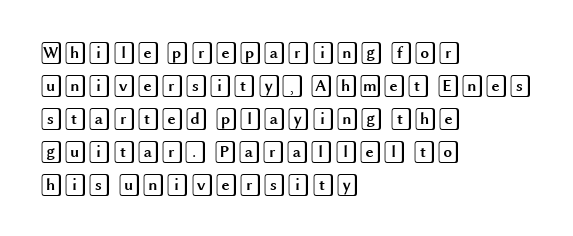
{"italic": "no", "underline": "no", "align": "left", "line_spacing": "normal", "line_spacing_ratio": 1.5, "letter_spacing": "normal", "letter_spacing_em": 0.0, "glyph_px": 22}
